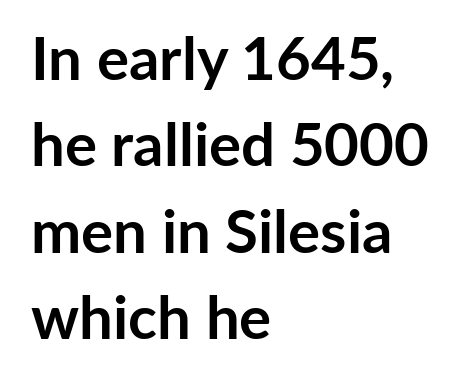
{"serif": "no", "italic": "no", "bold": "yes", "weight": "semibold", "width": "normal", "stroke_contrast": "low", "x_height": "medium", "monospaced": "no", "underline": "no", "align": "left", "line_spacing": "normal", "line_spacing_ratio": 1.44, "letter_spacing": "normal", "letter_spacing_em": 0.0, "glyph_px": 60}
